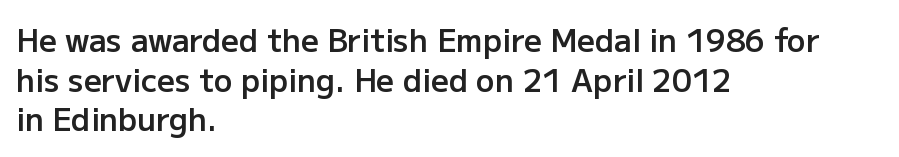
The image shows 31 px semibold sans-serif type, upright; set left-aligned, normal line spacing (1.28x), normal letter spacing, not underlined; low stroke contrast and a medium x-height.
